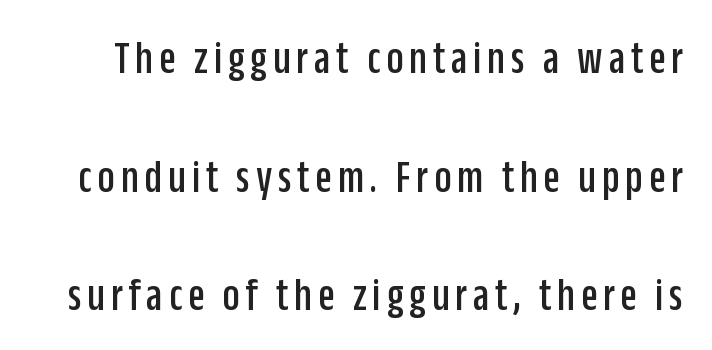
Compared with typical paragraphs, the rows here are farther apart. This sample has the flowing, uneven cadence of proportional lettering. Examine the stroke ends and you'll find no serifs. No word sits above an underline.
